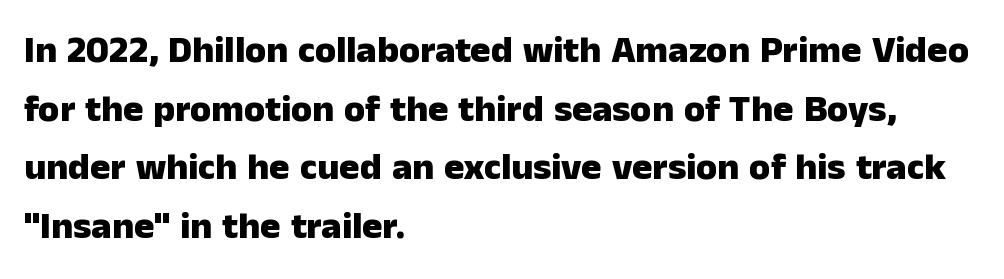
The image shows 38 px heavy sans-serif type, upright; set left-aligned, normal line spacing (1.54x), normal letter spacing, not underlined; low stroke contrast and a medium x-height.
